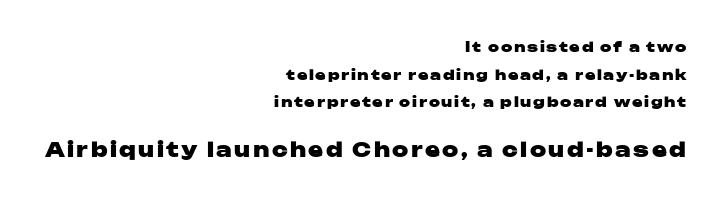
The image shows 20 px bold type, upright; set right-aligned, loose line spacing (1.98x), not underlined; the second (bottom) block is 1.43x larger.
